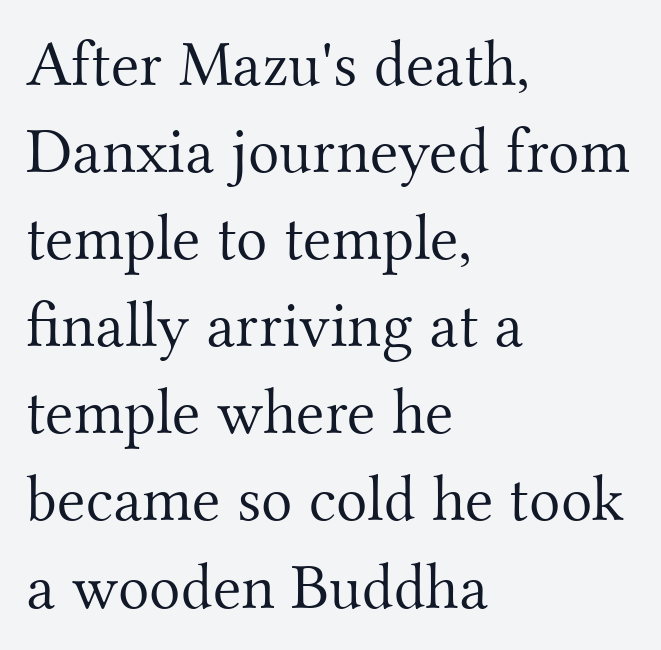
The image shows 65 px light serif type, upright; set left-aligned, normal line spacing (1.34x), normal letter spacing, not underlined; medium stroke contrast and a small x-height.
